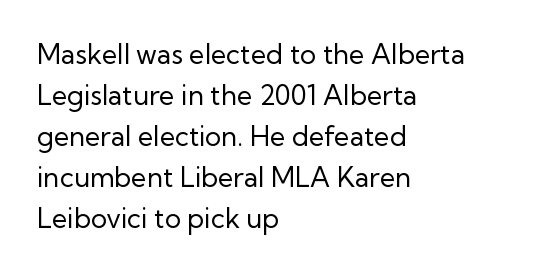
Q: Is the text bold? A: No.
Q: Is the text italic (slanted)? A: No, it is upright.
Q: Is the text underlined? A: No.
Q: How is the paragraph aligned? A: Left-aligned.
Q: Is the spacing between letters normal or unusually wide? A: Normal.
Q: Is the spacing between lines tight, normal or loose? A: Normal.
